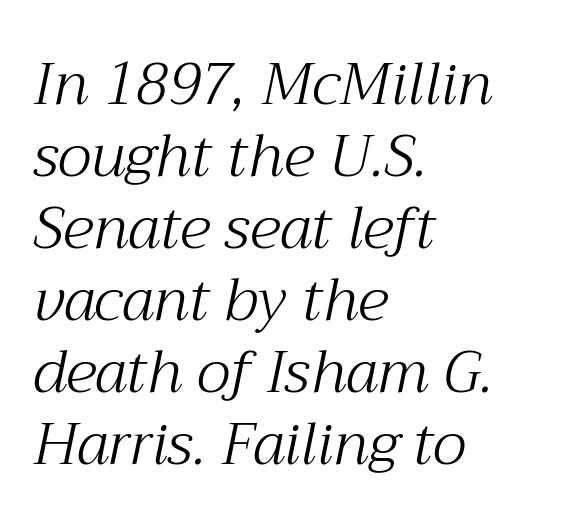
{"serif": "yes", "italic": "yes", "lean": "right", "slant_degrees": 12, "bold": "no", "weight": "light", "width": "normal", "stroke_contrast": "medium", "x_height": "medium", "monospaced": "no", "underline": "no", "align": "left", "line_spacing_ratio": 1.22, "letter_spacing": "normal", "letter_spacing_em": 0.0, "glyph_px": 59}
